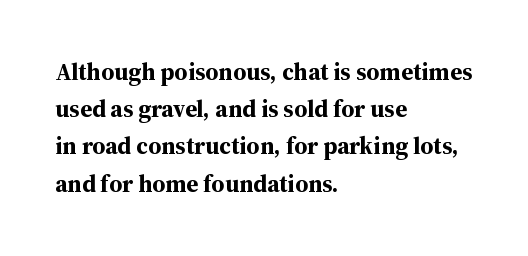
The passage shown has conventional tracking throughout. Underline: absent. The lines in this sample share a left origin and differ only in where they stop. These lines carry a lot of weight — the face is fully bold. Leading: standard. Characters remain perfectly vertical along every line.
